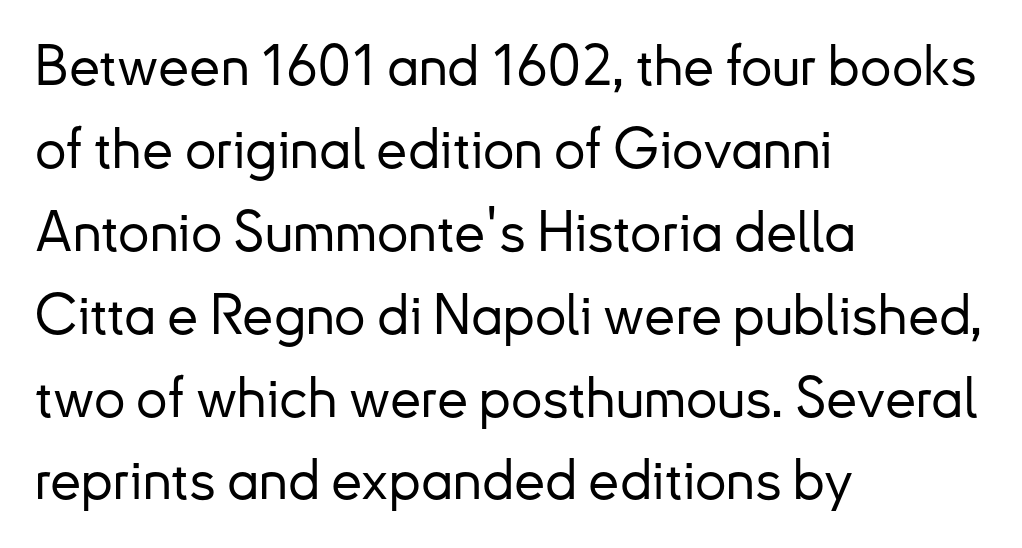
Students, note that the glyphs here touch the page at normal intervals. Bare-footed words on every line. Leftover space on each line is placed entirely after the last word. Unlike a traditional serif, this face leaves its strokes unadorned. The rendering uses natural spacing where letterforms have individual widths.
